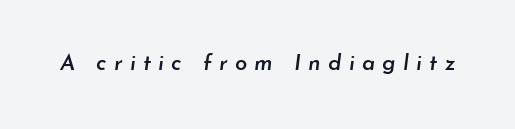
The image shows 22 px text type, italic (leaning right); set unusually wide letter spacing (+0.33 em), not underlined.
